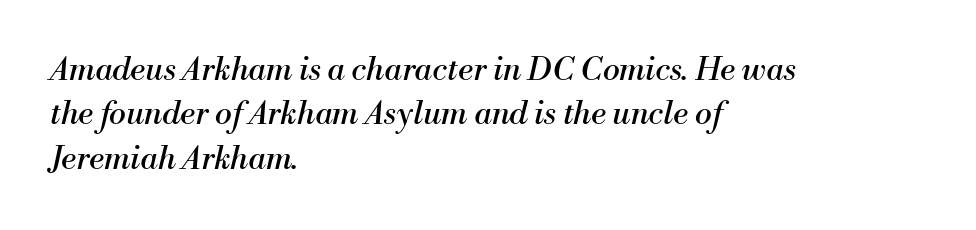
{"serif": "yes", "italic": "yes", "lean": "right", "slant_degrees": 13, "bold": "no", "weight": "regular", "width": "normal", "stroke_contrast": "medium", "x_height": "small", "monospaced": "no", "underline": "no", "align": "left", "line_spacing": "normal", "line_spacing_ratio": 1.39, "letter_spacing": "normal", "letter_spacing_em": 0.0, "glyph_px": 32}
